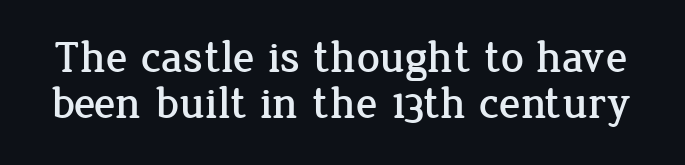
Q: Is the text italic (slanted)? A: No, it is upright.
Q: Is the typeface a serif or a sans-serif typeface? A: Serif.
Q: Is the text underlined? A: No.
Q: Is the spacing between letters normal or unusually wide? A: Normal.
Q: Is the spacing between lines tight, normal or loose? A: Tight.
Q: Width (condensed, normal, or wide)? A: Normal.
Q: Stroke contrast? A: Low.
Q: x-height? A: Medium.
Q: Monospaced? A: No.
